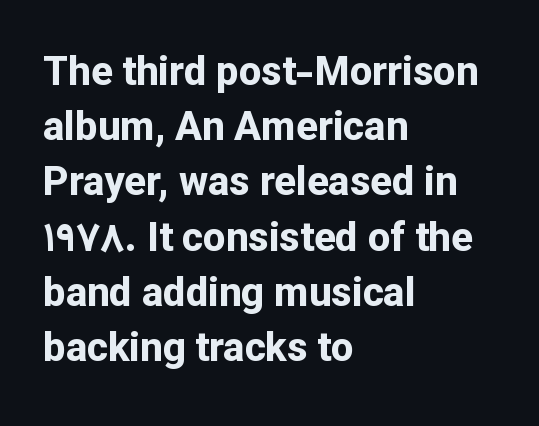
Q: Is the text bold? A: Yes.
Q: Is the text italic (slanted)? A: No, it is upright.
Q: Is the typeface a serif or a sans-serif typeface? A: Sans-serif.
Q: Is the text underlined? A: No.
Q: How is the paragraph aligned? A: Left-aligned.
Q: Is the spacing between letters normal or unusually wide? A: Normal.
Q: Is the spacing between lines tight, normal or loose? A: Normal.
Q: Width (condensed, normal, or wide)? A: Normal.
Q: Stroke contrast? A: Low.
Q: x-height? A: Medium.
Q: Monospaced? A: No.
